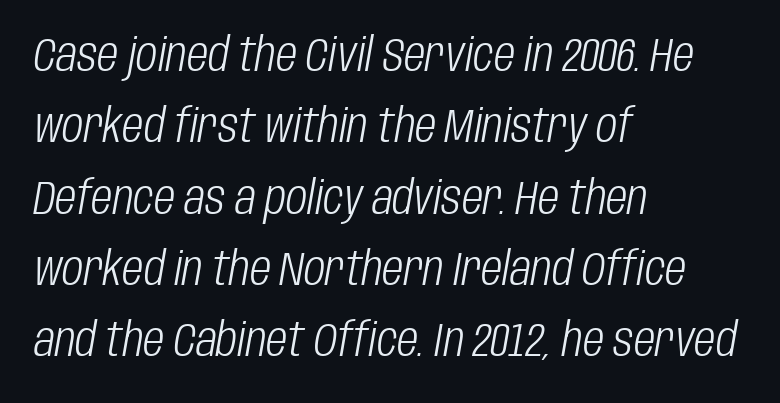
The image shows 46 px light, condensed type, italic (leaning right); set left-aligned, normal line spacing (1.55x), normal letter spacing, not underlined; low stroke contrast and a large x-height.
